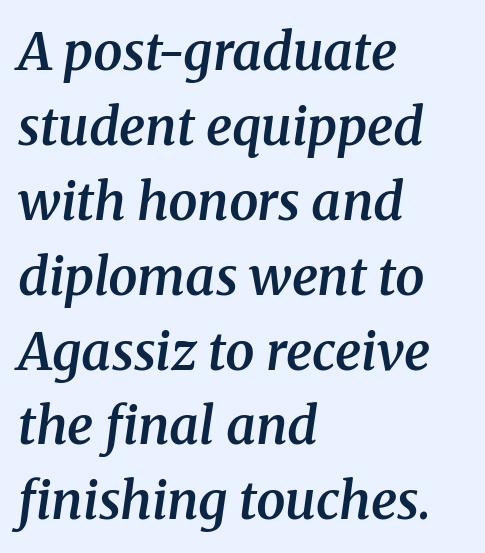
Q: Is the text bold? A: Semi-bold.
Q: Is the text italic (slanted)? A: Yes, it leans right by about 8 degrees.
Q: Is the typeface a serif or a sans-serif typeface? A: Serif.
Q: Is the text underlined? A: No.
Q: How is the paragraph aligned? A: Left-aligned.
Q: Is the spacing between letters normal or unusually wide? A: Normal.
Q: Is the spacing between lines tight, normal or loose? A: Normal.
Q: Width (condensed, normal, or wide)? A: Normal.
Q: Stroke contrast? A: Medium.
Q: x-height? A: Medium.
Q: Monospaced? A: No.
